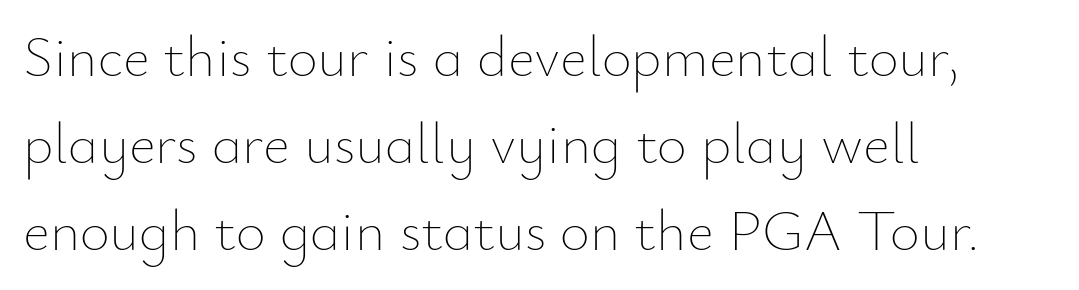
{"italic": "no", "bold": "no", "weight": "thin", "width": "normal", "stroke_contrast": "low", "x_height": "small", "monospaced": "no", "underline": "no", "align": "left", "line_spacing": "normal", "line_spacing_ratio": 1.5, "letter_spacing": "normal", "letter_spacing_em": 0.0, "glyph_px": 58}
